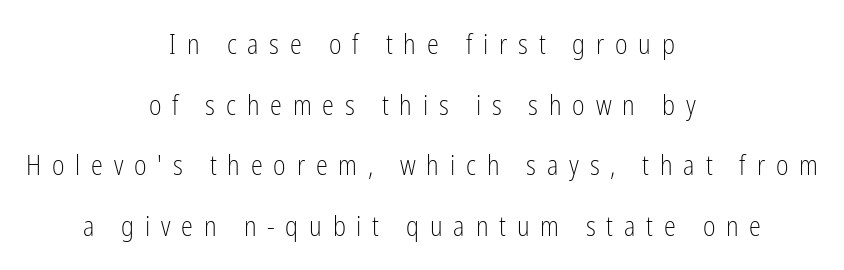
{"italic": "no", "bold": "no", "underline": "no", "align": "center", "line_spacing": "loose", "line_spacing_ratio": 2.25, "letter_spacing": "wide", "letter_spacing_em": 0.4, "glyph_px": 27}
